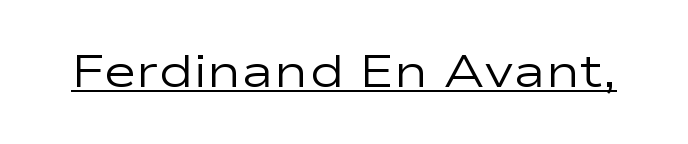
These characters rest on top of a visible drawn line. Each stroke keeps to a modest, everyday thickness or less. Standard letterfit; no display-style spreading of the glyphs. Think of a printed novel: that variable character pitch is what you see here. The passage shown is typeset with a sans-serif family.
